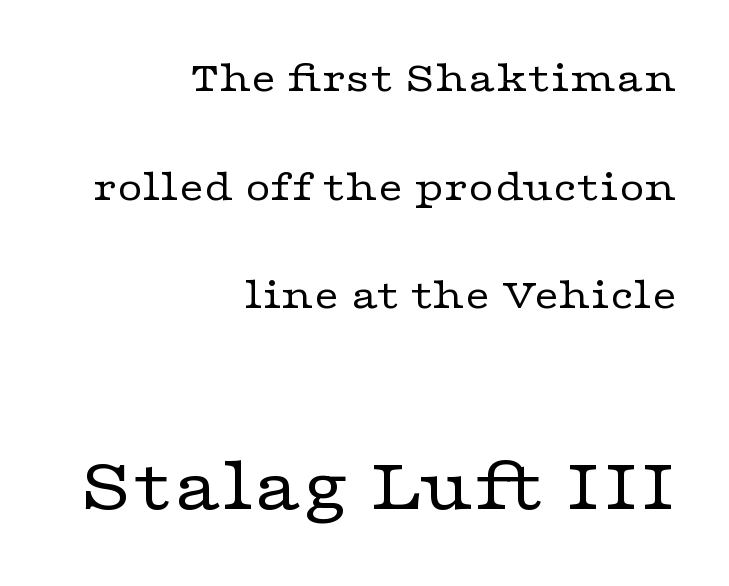
{"serif": "yes", "italic": "no", "bold": "no", "weight": "regular", "width": "wide", "stroke_contrast": "low", "x_height": "medium", "monospaced": "no", "underline": "no", "align": "right", "line_spacing": "loose", "line_spacing_ratio": 2.47, "letter_spacing": "normal", "letter_spacing_em": 0.0, "larger_block": "second", "size_ratio": 1.75, "glyph_px": 77}
